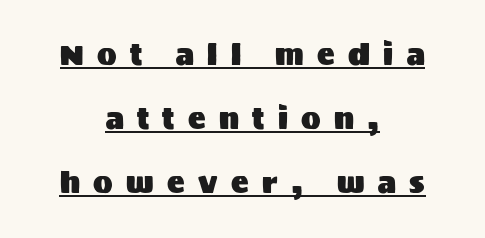
This is the regular roman posture of the typeface. A great deal of white space separates one row of letters from the next. The text block is weighted toward neither margin, spreading evenly from the middle. Letter spacing: wide. Looks like regular typesetting: each glyph gets only the width it needs. Check where the strokes stop: nothing finishes them off — pure sans.
